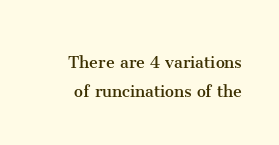
The image shows 20 px text type, upright; set right-aligned, normal line spacing (1.43x), normal letter spacing, not underlined.
